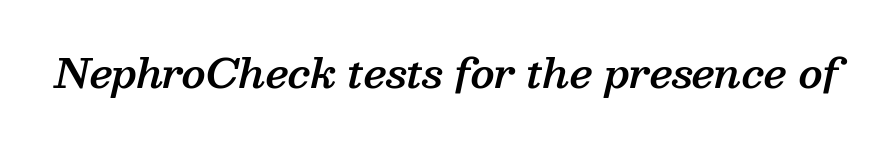
{"serif": "yes", "italic": "yes", "lean": "right", "slant_degrees": 13, "bold": "semi", "weight": "semibold", "width": "normal", "stroke_contrast": "medium", "x_height": "medium", "monospaced": "no", "underline": "no", "letter_spacing": "normal", "letter_spacing_em": 0.0, "glyph_px": 40}
